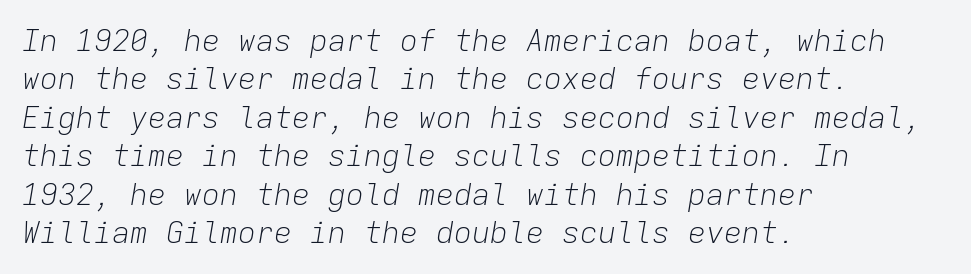
The image shows 30 px light type, italic (leaning right), monospaced; set left-aligned, normal line spacing (1.28x), normal letter spacing, not underlined; low stroke contrast and a medium x-height.
